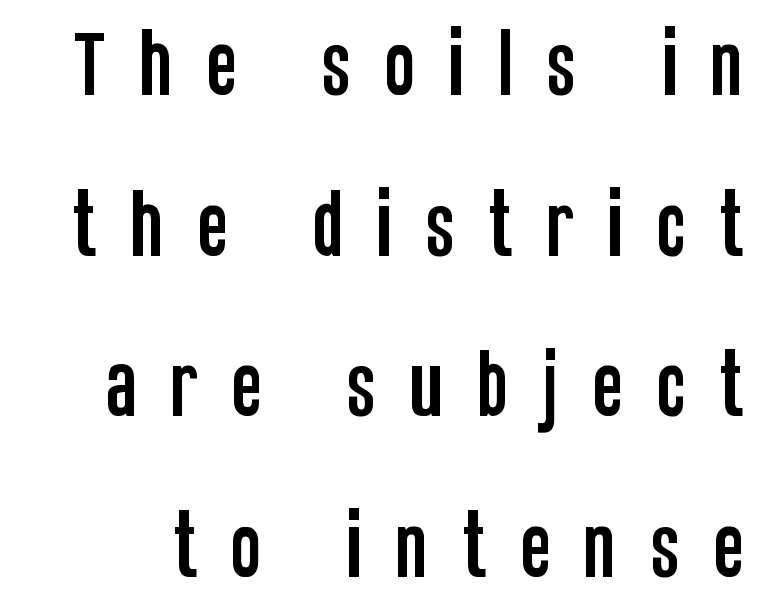
Descenders hang freely into open space. Here the designer chose a conventional face with non-uniform glyph widths. These lines were composed using upright roman letters. Summary of vertical rhythm: relaxed, with wide interline spacing.
